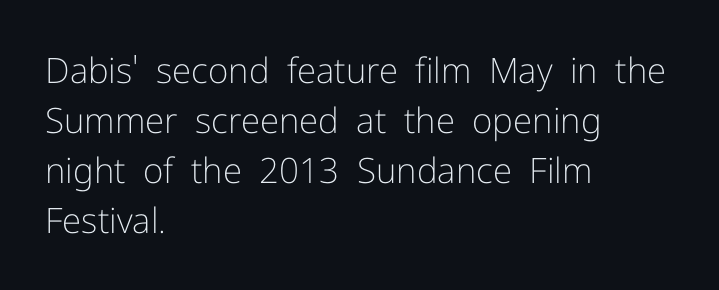
Reading down the block, your eye returns to a fixed left position each line. The typeface chosen for these lines omits serifs. Is the letter spacing exaggerated? No — it looks like the ordinary default. Glance below the letters and you will spot only blank space.
